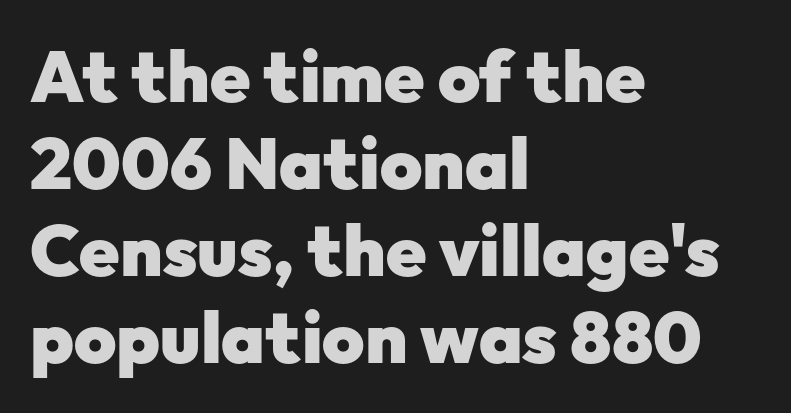
The image shows 72 px heavy sans-serif type, upright; set left-aligned, line spacing 1.21x, normal letter spacing, not underlined; low stroke contrast and a medium x-height.
